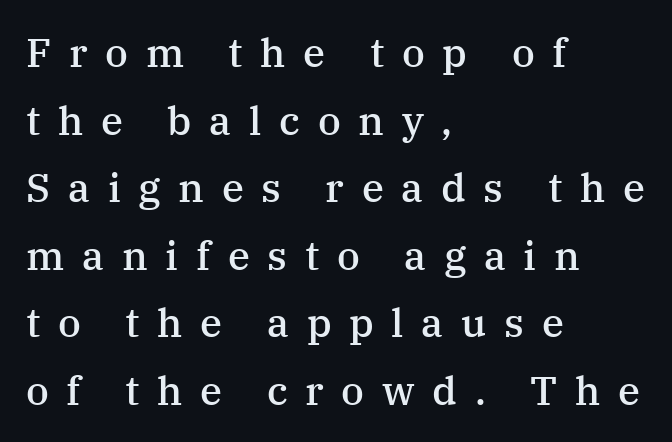
The image shows 40 px semibold serif type, upright; set left-aligned, normal line spacing (1.69x), unusually wide letter spacing (+0.44 em), not underlined; medium stroke contrast and a medium x-height.
